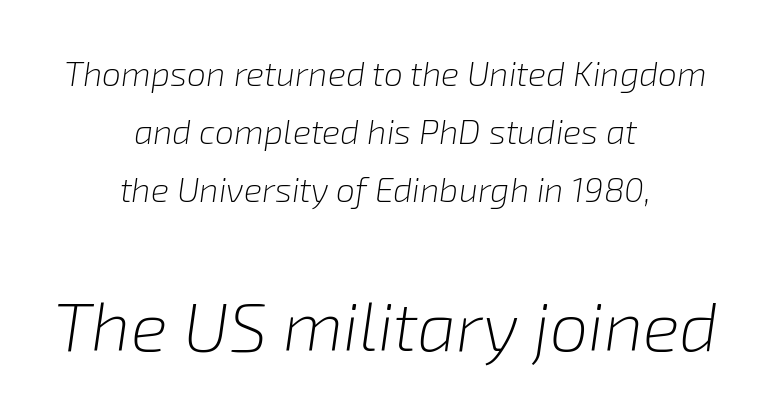
Q: Is the text bold? A: No.
Q: Is the text italic (slanted)? A: Yes, it leans right by about 8 degrees.
Q: Is the text underlined? A: No.
Q: How is the paragraph aligned? A: Centered.
Q: Is the spacing between letters normal or unusually wide? A: Normal.
Q: Which block of text is set in a larger size, the first (top) or the second (bottom)? A: The second (bottom) one.
Q: Width (condensed, normal, or wide)? A: Normal.
Q: Stroke contrast? A: Low.
Q: x-height? A: Medium.
Q: Monospaced? A: No.
